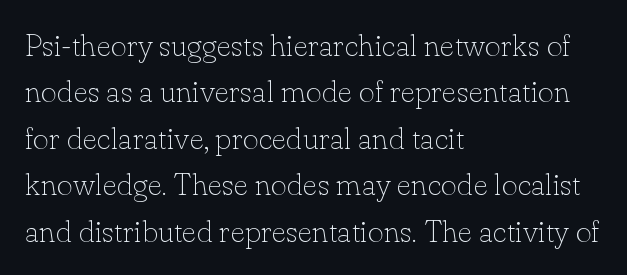
The rendering uses natural spacing where letterforms have individual widths. Horizontally, the lines are justified to the leading edge only. Observe the serifs anchoring each vertical stroke in this sample. The baseline area is clear.
